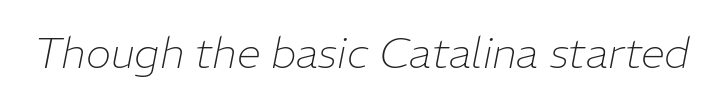
This sample has the flowing, uneven cadence of proportional lettering. An italicized treatment has been applied to the whole sample. The strip under each line holds only bare page. You could call the tracking neutral — neither tight nor loose. Counters stay open thanks to moderate or lighter strokes.
